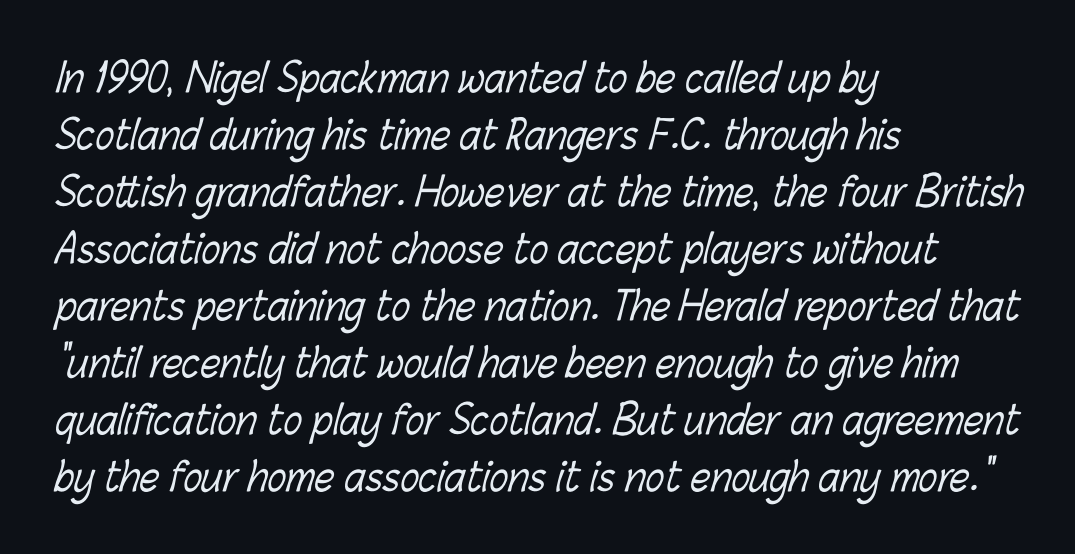
Honestly, there is no underline to notice here at all. The rendering uses natural spacing where letterforms have individual widths. The line texture is even and compact thanks to regular tracking. Regular leading.
